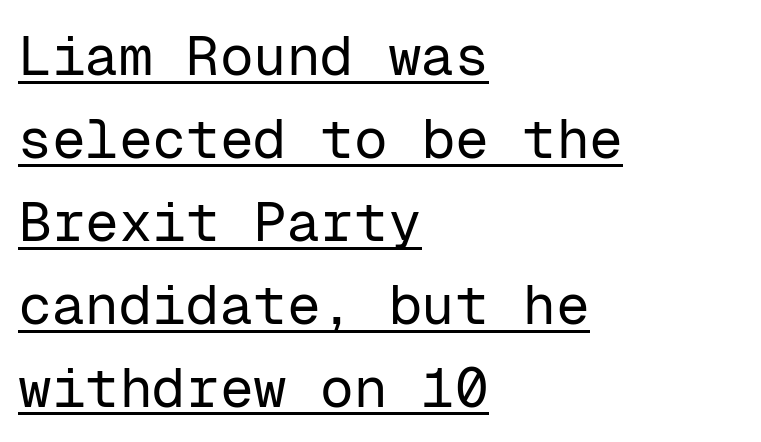
{"serif": "no", "italic": "no", "bold": "no", "weight": "regular", "width": "normal", "stroke_contrast": "low", "x_height": "medium", "monospaced": "yes", "underline": "yes", "align": "left", "line_spacing": "normal", "line_spacing_ratio": 1.48, "letter_spacing": "normal", "letter_spacing_em": 0.0, "glyph_px": 56}
